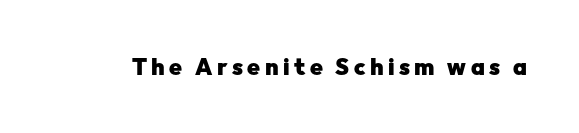
{"italic": "no", "bold": "yes", "underline": "no", "glyph_px": 23}
